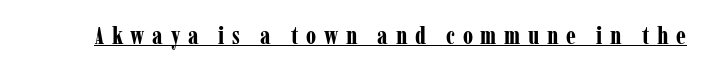
The type is letterspaced generously, with wide tracking. Compared with undecorated copy, this sample adds a rule below the words. Tall strokes in this sample are plumb rather than angled. Typographic density is high because the face is bold.
